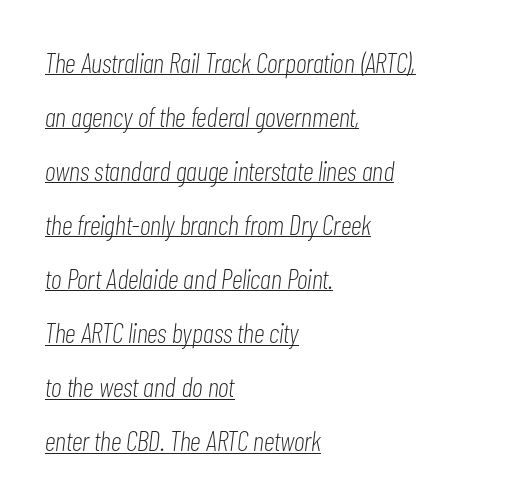
{"italic": "yes", "lean": "right", "slant_degrees": 7, "bold": "no", "weight": "light", "width": "condensed", "stroke_contrast": "low", "x_height": "medium", "monospaced": "no", "underline": "yes", "align": "left", "line_spacing": "loose", "line_spacing_ratio": 1.93, "letter_spacing": "normal", "letter_spacing_em": 0.0, "glyph_px": 28}
